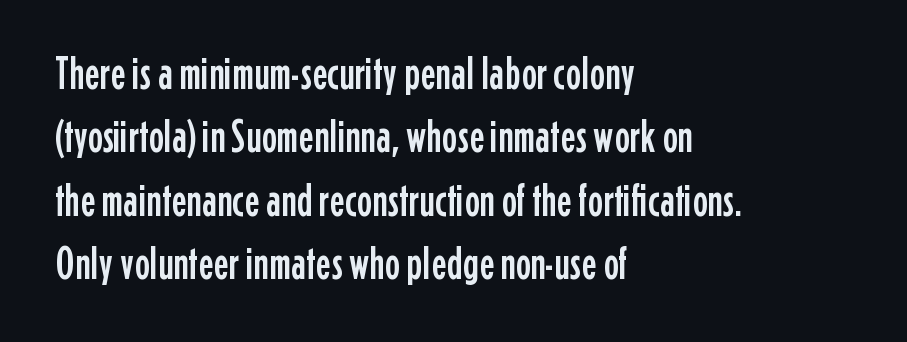
A classic flush-left, rag-right setting is used for this passage. Decoration check: the copy has no underline. Typographically, this falls in the sans-serif category. Here the designer chose a conventional face with non-uniform glyph widths. The vertical gap from one line to the next is medium. Does the lettering tilt? It doesn't — this is upright.
